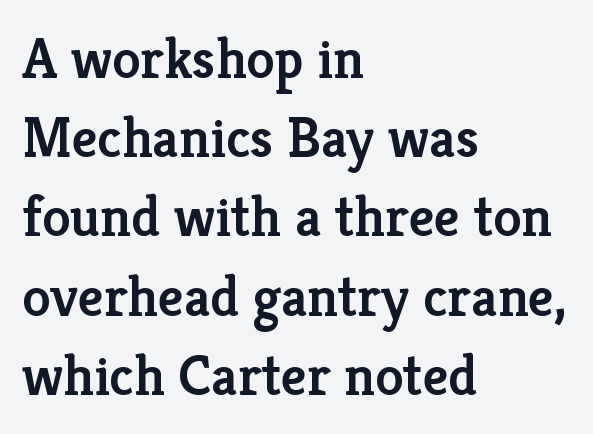
Q: Is the text bold? A: Semi-bold.
Q: Is the text italic (slanted)? A: No, it is upright.
Q: Is the typeface a serif or a sans-serif typeface? A: Serif.
Q: Is the text underlined? A: No.
Q: How is the paragraph aligned? A: Left-aligned.
Q: Is the spacing between letters normal or unusually wide? A: Normal.
Q: Is the spacing between lines tight, normal or loose? A: Normal.
Q: Width (condensed, normal, or wide)? A: Normal.
Q: Stroke contrast? A: Low.
Q: x-height? A: Medium.
Q: Monospaced? A: No.
